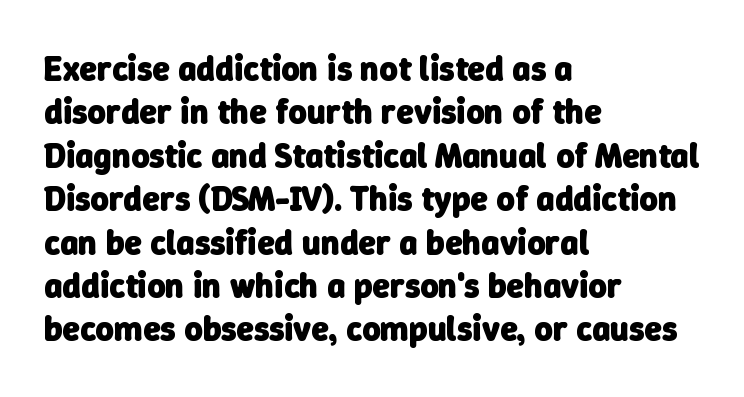
{"serif": "no", "bold": "yes", "weight": "heavy", "width": "normal", "stroke_contrast": "low", "x_height": "medium", "monospaced": "no", "underline": "no", "align": "left", "line_spacing_ratio": 1.24, "letter_spacing": "normal", "letter_spacing_em": 0.0, "glyph_px": 35}
